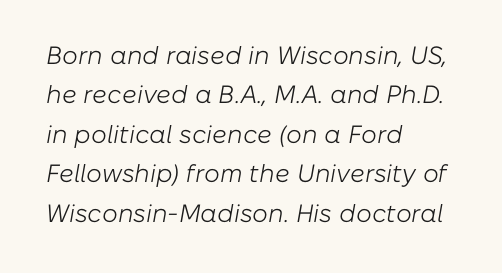
{"italic": "yes", "lean": "right", "slant_degrees": 10, "bold": "no", "underline": "no", "align": "left", "line_spacing": "normal", "line_spacing_ratio": 1.58, "letter_spacing": "normal", "letter_spacing_em": 0.0, "glyph_px": 25}
